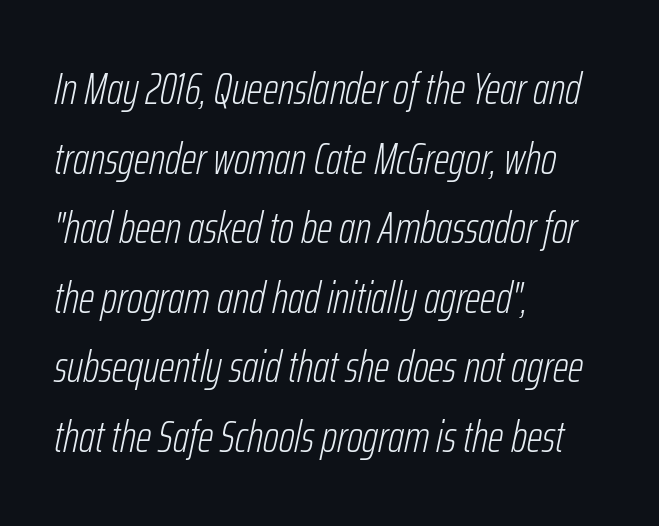
{"italic": "yes", "lean": "right", "slant_degrees": 12, "bold": "no", "weight": "light", "width": "condensed", "stroke_contrast": "low", "x_height": "medium", "monospaced": "no", "underline": "no", "align": "left", "line_spacing": "normal", "line_spacing_ratio": 1.58, "letter_spacing": "normal", "letter_spacing_em": 0.0, "glyph_px": 44}
